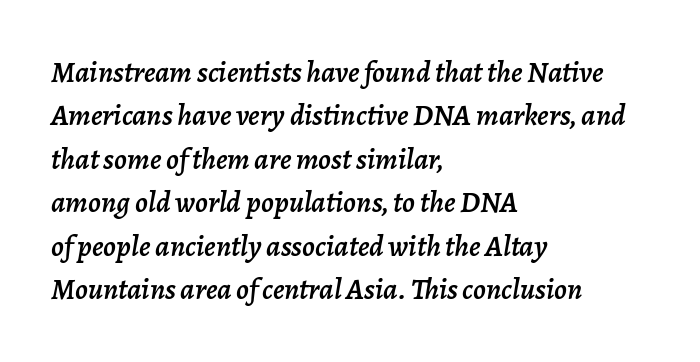
{"italic": "yes", "lean": "right", "slant_degrees": 7, "width": "normal", "stroke_contrast": "low", "x_height": "medium", "monospaced": "no", "underline": "no", "align": "left", "line_spacing": "normal", "line_spacing_ratio": 1.45, "letter_spacing": "normal", "letter_spacing_em": 0.0, "glyph_px": 30}
